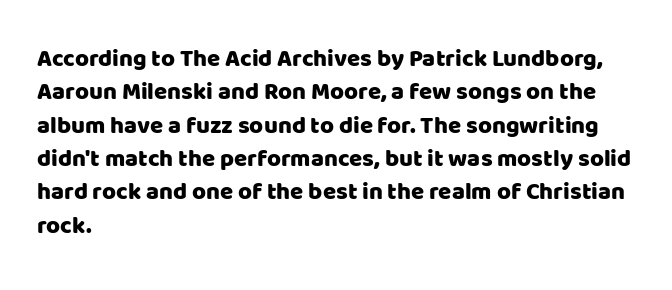
The image shows 24 px text type, upright; set left-aligned, normal line spacing (1.39x), normal letter spacing, not underlined.
